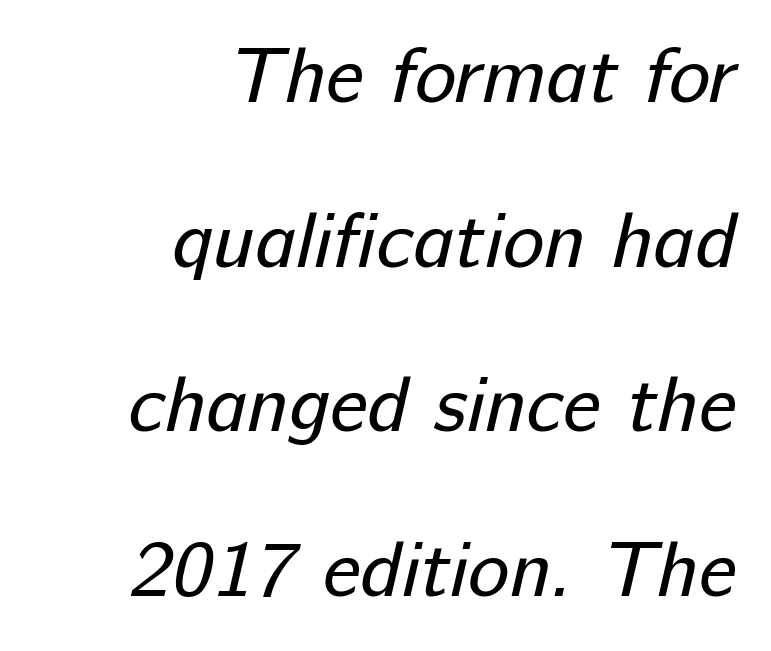
Each letter keeps its own natural width here, so spacing adapts to shape. The type family on display is of the sans-serif kind. Inter-character spacing is left at the font's built-in metrics. Successive baselines arrive slowly, with a big drop between each. Rule under the text: the space is simply empty.
